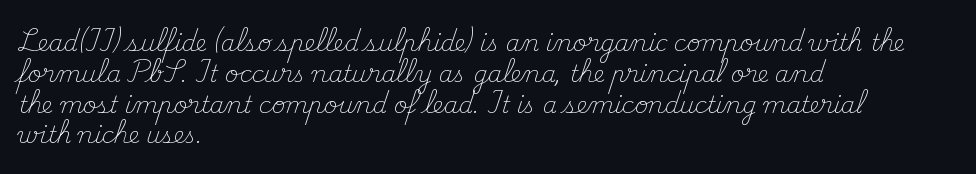
{"bold": "no", "underline": "no", "align": "left", "line_spacing": "normal", "line_spacing_ratio": 1.34, "letter_spacing": "normal", "letter_spacing_em": 0.0, "glyph_px": 23}
